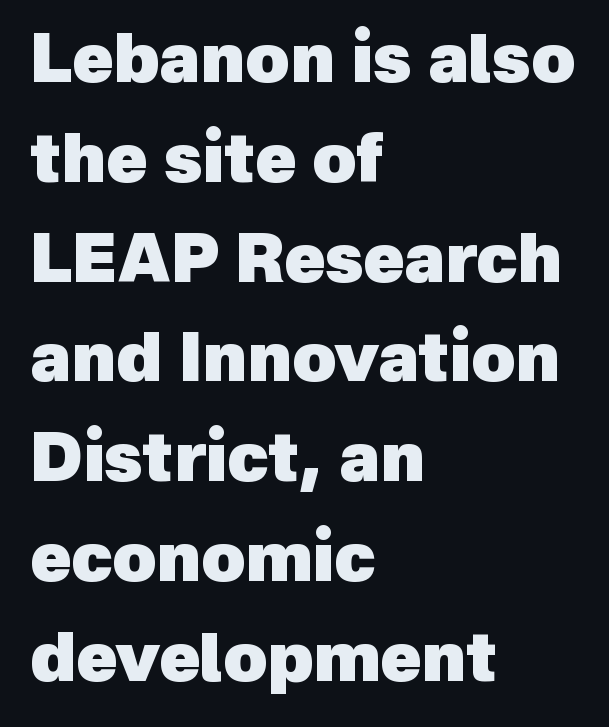
{"serif": "no", "bold": "yes", "weight": "heavy", "width": "normal", "x_height": "medium", "monospaced": "no", "underline": "no", "align": "left", "line_spacing": "normal", "line_spacing_ratio": 1.49, "letter_spacing": "normal", "letter_spacing_em": 0.0, "glyph_px": 67}
